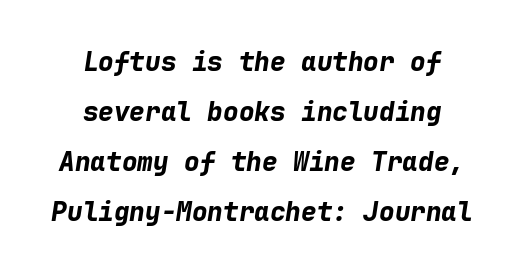
The image shows 26 px bold type, italic (leaning right); set centered, loose line spacing (1.92x), normal letter spacing, not underlined.
